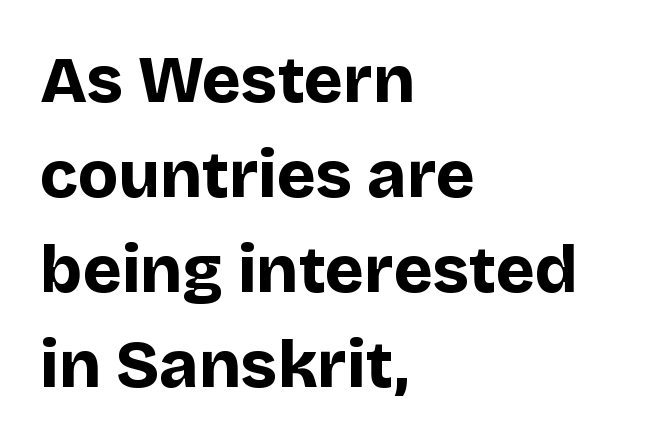
{"serif": "no", "italic": "no", "bold": "yes", "weight": "bold", "width": "normal", "stroke_contrast": "low", "x_height": "large", "monospaced": "no", "underline": "no", "align": "left", "line_spacing": "normal", "line_spacing_ratio": 1.44, "letter_spacing": "normal", "letter_spacing_em": 0.0, "glyph_px": 66}
